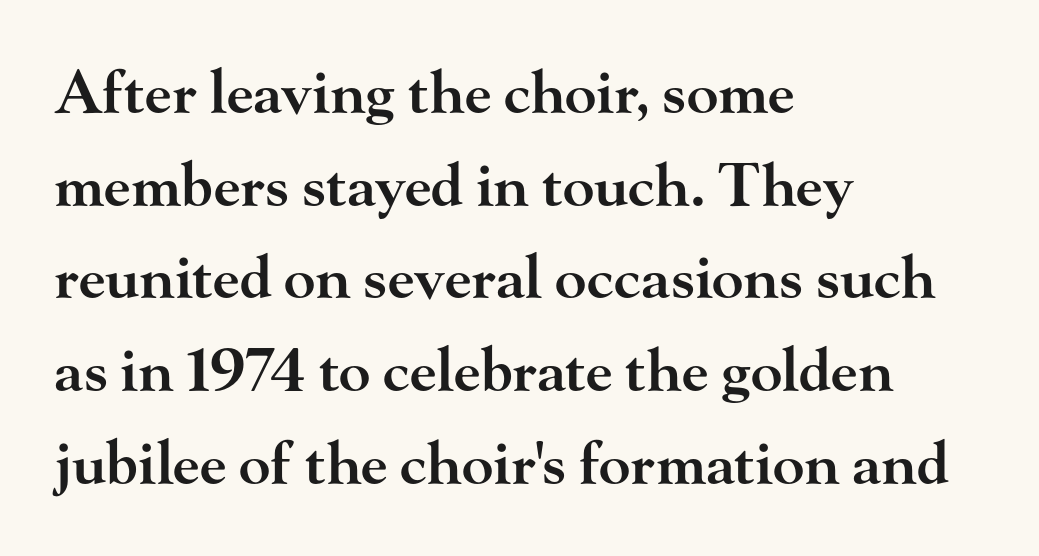
The paragraph has a hard left edge and a soft right edge. This sample uses an upright cut, with every glyph sitting square on the baseline. The rendering uses natural spacing where letterforms have individual widths. The space beneath each line is pristine and unruled. Unlike a clean sans, this face finishes its strokes with serifs. A normal amount of white space separates one row of letters from the next.
